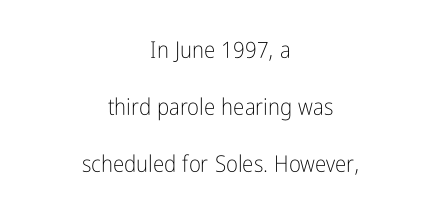
Q: Is the text bold? A: No.
Q: Is the text italic (slanted)? A: No, it is upright.
Q: Is the text underlined? A: No.
Q: How is the paragraph aligned? A: Centered.
Q: Is the spacing between letters normal or unusually wide? A: Normal.
Q: Is the spacing between lines tight, normal or loose? A: Loose.
